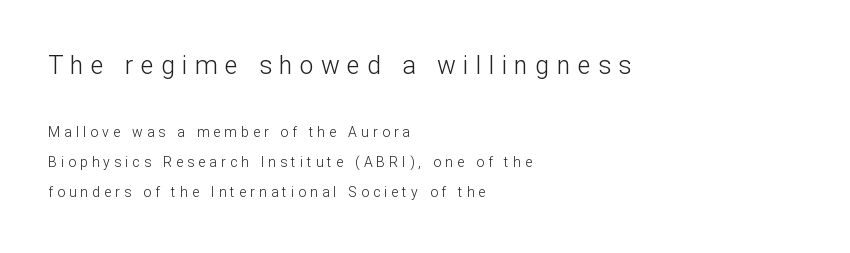
{"italic": "no", "bold": "no", "underline": "no", "align": "left", "line_spacing": "loose", "line_spacing_ratio": 2.15, "letter_spacing": "wide", "letter_spacing_em": 0.29, "larger_block": "first", "size_ratio": 1.79, "glyph_px": 25}
